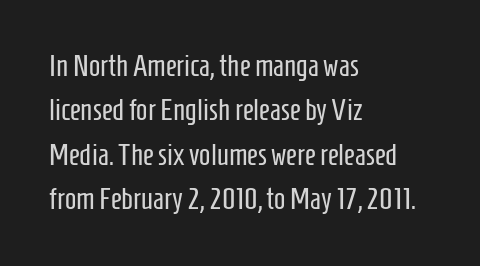
Q: Is the text bold? A: No.
Q: Is the text italic (slanted)? A: No, it is upright.
Q: Is the typeface a serif or a sans-serif typeface? A: Sans-serif.
Q: Is the text underlined? A: No.
Q: How is the paragraph aligned? A: Left-aligned.
Q: Is the spacing between letters normal or unusually wide? A: Normal.
Q: Is the spacing between lines tight, normal or loose? A: Normal.
Q: Width (condensed, normal, or wide)? A: Condensed.
Q: Stroke contrast? A: Low.
Q: x-height? A: Medium.
Q: Monospaced? A: No.
